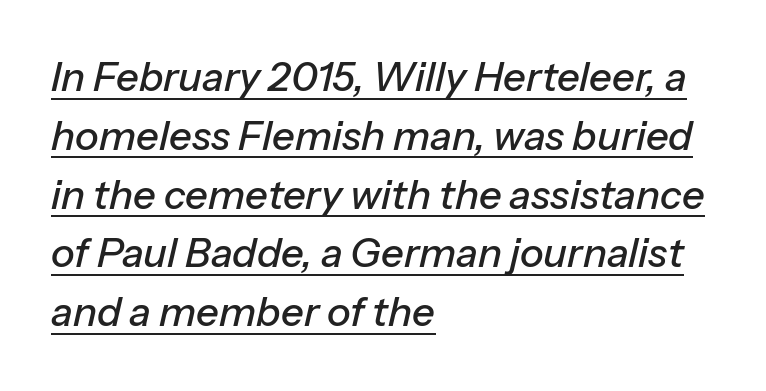
Q: Is the text italic (slanted)? A: Yes, it leans right by about 13 degrees.
Q: Is the text underlined? A: Yes.
Q: How is the paragraph aligned? A: Left-aligned.
Q: Is the spacing between letters normal or unusually wide? A: Normal.
Q: Is the spacing between lines tight, normal or loose? A: Normal.
Q: Width (condensed, normal, or wide)? A: Normal.
Q: Stroke contrast? A: Low.
Q: x-height? A: Medium.
Q: Monospaced? A: No.
